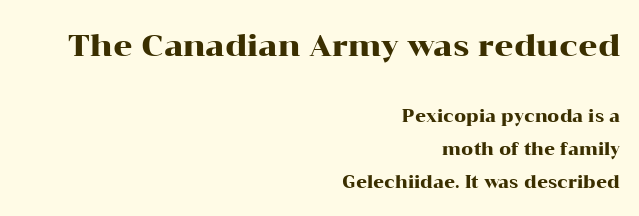
Q: Is the text italic (slanted)? A: No, it is upright.
Q: Is the typeface a serif or a sans-serif typeface? A: Serif.
Q: Is the text underlined? A: No.
Q: How is the paragraph aligned? A: Right-aligned.
Q: Is the spacing between letters normal or unusually wide? A: Normal.
Q: Is the spacing between lines tight, normal or loose? A: Loose.
Q: Which block of text is set in a larger size, the first (top) or the second (bottom)? A: The first (top) one.
Q: Width (condensed, normal, or wide)? A: Wide.
Q: Stroke contrast? A: High.
Q: x-height? A: Medium.
Q: Monospaced? A: No.
